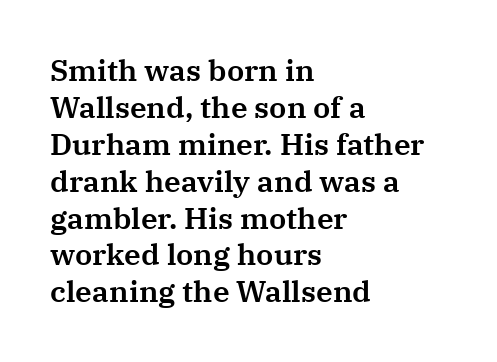
The image shows 30 px serif type, upright; set left-aligned, line spacing 1.23x, normal letter spacing, not underlined; medium stroke contrast and a medium x-height.
